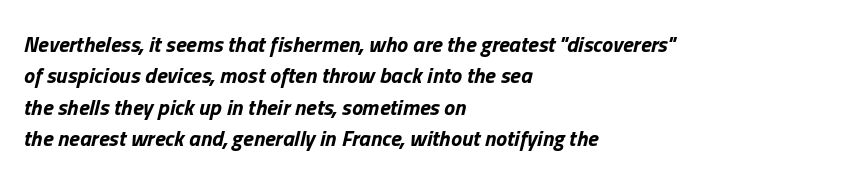
Tracking here is standard; glyphs follow each other at the usual distance. When letters slant like this, we call the style italic. The space directly below the letters is spotless. The sample has been set heavy, in full bold.
